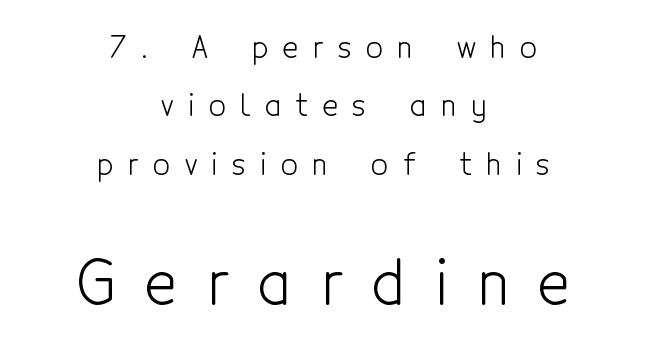
Unlike a traditional serif, this face leaves its strokes unadorned. Is the type heavy? It reads as light-to-regular instead. Do the characters align in a grid? No, the font is proportional. Character size in the trailing block exceeds that of the leading block.
